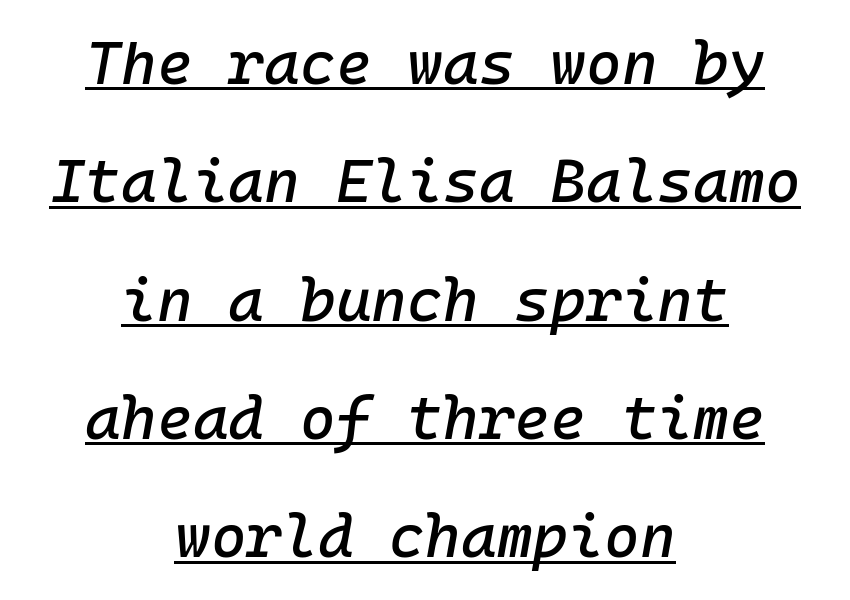
{"italic": "yes", "lean": "right", "slant_degrees": 10, "width": "normal", "stroke_contrast": "low", "x_height": "medium", "underline": "yes", "align": "center", "line_spacing": "loose", "line_spacing_ratio": 1.94, "letter_spacing": "normal", "letter_spacing_em": 0.0, "glyph_px": 61}
